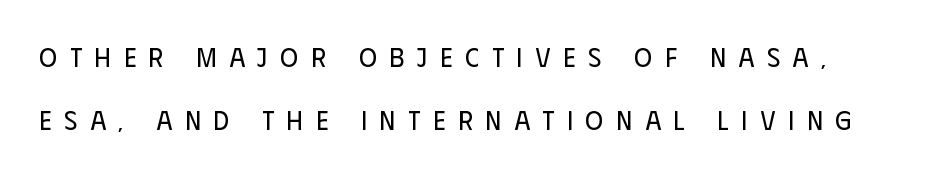
Q: Is the text bold? A: No.
Q: Is the text italic (slanted)? A: No, it is upright.
Q: Is the text underlined? A: No.
Q: Is the spacing between letters normal or unusually wide? A: Unusually wide.
Q: Is the spacing between lines tight, normal or loose? A: Loose.
